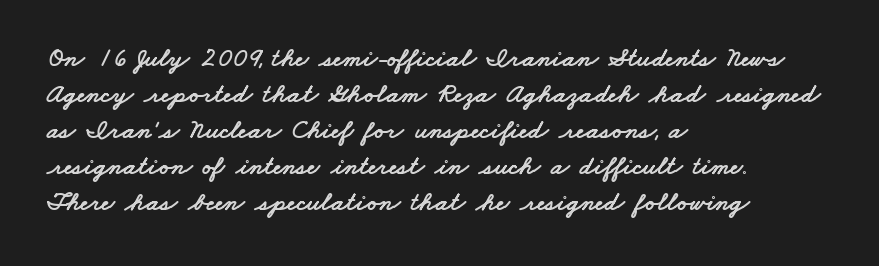
Nobody touched the tracking dial on this one. Which margin do the lines hug? The left one — the right edge is uneven. The passage shown is not underscored anywhere. Compared with typical paragraphs, the rows here are spaced about the same.
